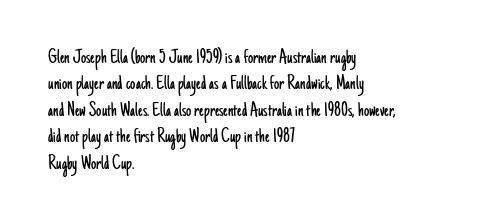
Q: Is the text bold? A: No.
Q: Is the text italic (slanted)? A: No, it is upright.
Q: Is the text underlined? A: No.
Q: How is the paragraph aligned? A: Left-aligned.
Q: Is the spacing between letters normal or unusually wide? A: Normal.
Q: Is the spacing between lines tight, normal or loose? A: Normal.
